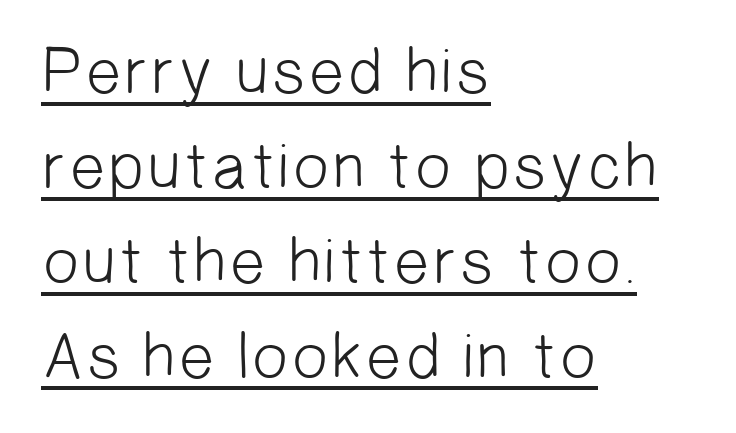
The image shows 65 px light sans-serif type; set left-aligned, normal line spacing (1.46x), normal letter spacing, underlined; low stroke contrast and a medium x-height.
